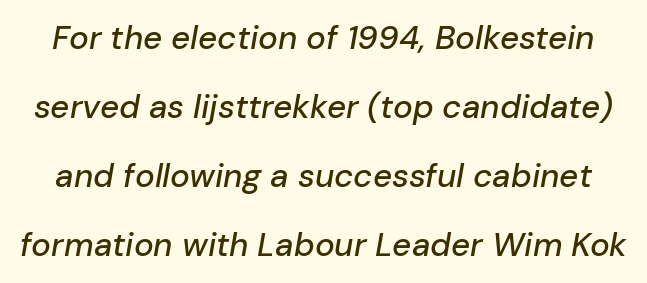
{"italic": "yes", "lean": "right", "slant_degrees": 10, "width": "normal", "stroke_contrast": "low", "x_height": "medium", "monospaced": "no", "underline": "no", "line_spacing": "loose", "line_spacing_ratio": 2.09, "letter_spacing": "normal", "letter_spacing_em": 0.0, "glyph_px": 33}
